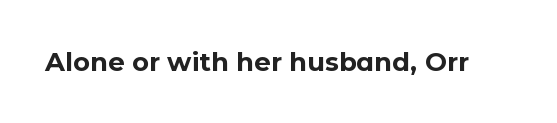
Q: Is the text bold? A: Yes.
Q: Is the text italic (slanted)? A: No, it is upright.
Q: Is the text underlined? A: No.
Q: Is the spacing between letters normal or unusually wide? A: Normal.
